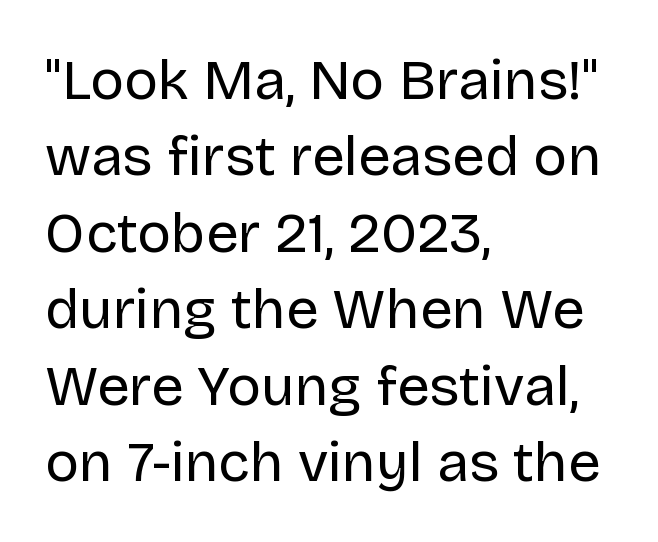
Q: Is the text bold? A: No.
Q: Is the text italic (slanted)? A: No, it is upright.
Q: Is the typeface a serif or a sans-serif typeface? A: Sans-serif.
Q: Is the text underlined? A: No.
Q: How is the paragraph aligned? A: Left-aligned.
Q: Is the spacing between letters normal or unusually wide? A: Normal.
Q: Is the spacing between lines tight, normal or loose? A: Normal.
Q: Width (condensed, normal, or wide)? A: Normal.
Q: Stroke contrast? A: Low.
Q: x-height? A: Large.
Q: Monospaced? A: No.
